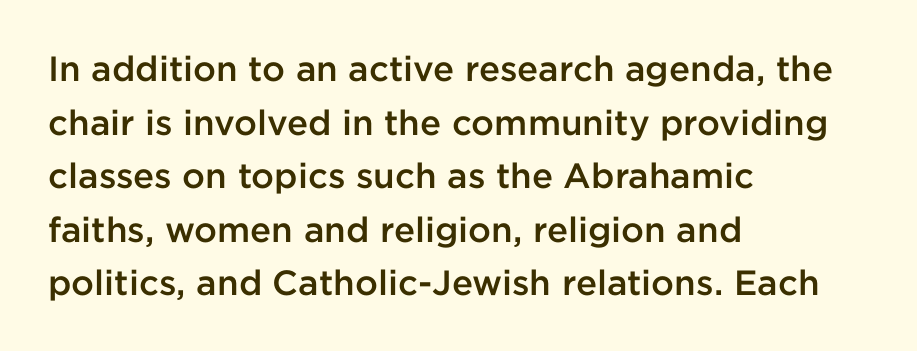
{"serif": "no", "italic": "no", "bold": "semi", "weight": "semibold", "width": "normal", "stroke_contrast": "low", "x_height": "medium", "monospaced": "no", "underline": "no", "align": "left", "line_spacing": "normal", "line_spacing_ratio": 1.53, "letter_spacing": "normal", "letter_spacing_em": 0.0, "glyph_px": 35}
